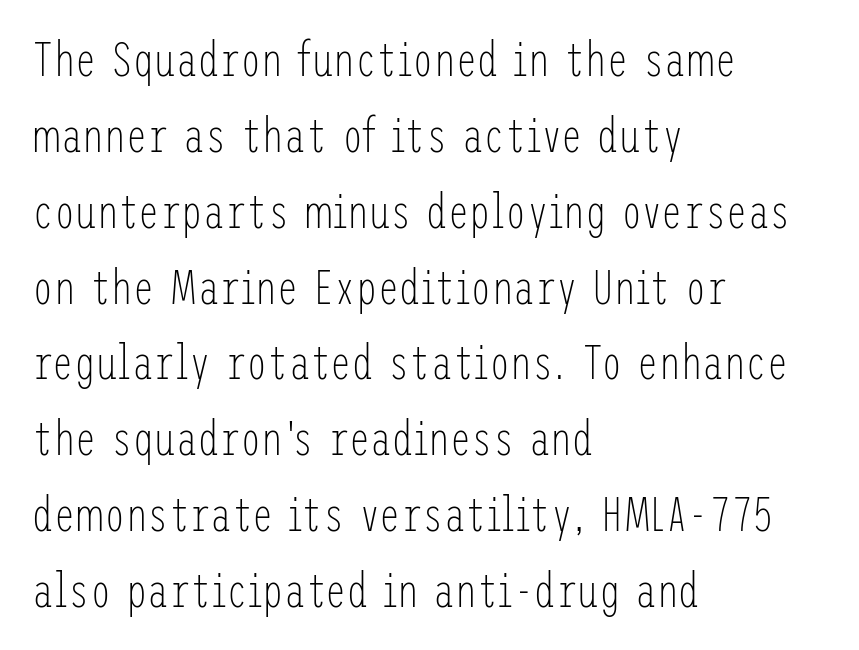
{"serif": "no", "italic": "no", "bold": "no", "weight": "light", "width": "condensed", "stroke_contrast": "low", "x_height": "medium", "underline": "no", "align": "left", "line_spacing": "normal", "line_spacing_ratio": 1.58, "letter_spacing": "normal", "letter_spacing_em": 0.0, "glyph_px": 48}
